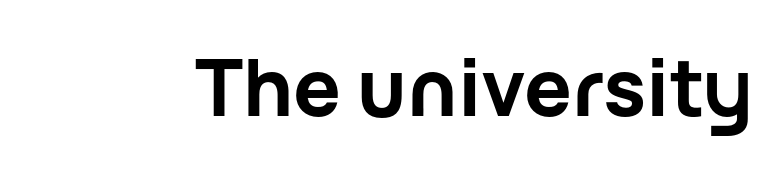
Q: Is the text bold? A: Yes.
Q: Is the text italic (slanted)? A: No, it is upright.
Q: Is the typeface a serif or a sans-serif typeface? A: Sans-serif.
Q: Is the text underlined? A: No.
Q: Is the spacing between letters normal or unusually wide? A: Normal.
Q: Width (condensed, normal, or wide)? A: Normal.
Q: Stroke contrast? A: Low.
Q: x-height? A: Medium.
Q: Monospaced? A: No.
